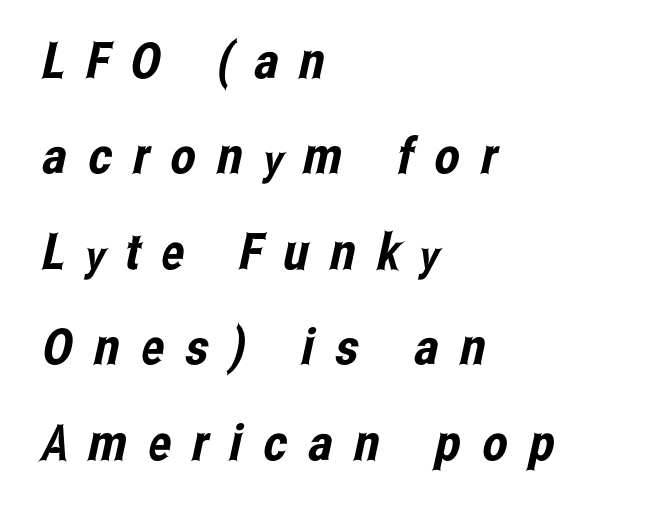
Q: Is the typeface a serif or a sans-serif typeface? A: Sans-serif.
Q: Is the text underlined? A: No.
Q: How is the paragraph aligned? A: Left-aligned.
Q: Is the spacing between letters normal or unusually wide? A: Unusually wide.
Q: Is the spacing between lines tight, normal or loose? A: Loose.
Q: Width (condensed, normal, or wide)? A: Condensed.
Q: Stroke contrast? A: Low.
Q: x-height? A: Medium.
Q: Monospaced? A: No.
